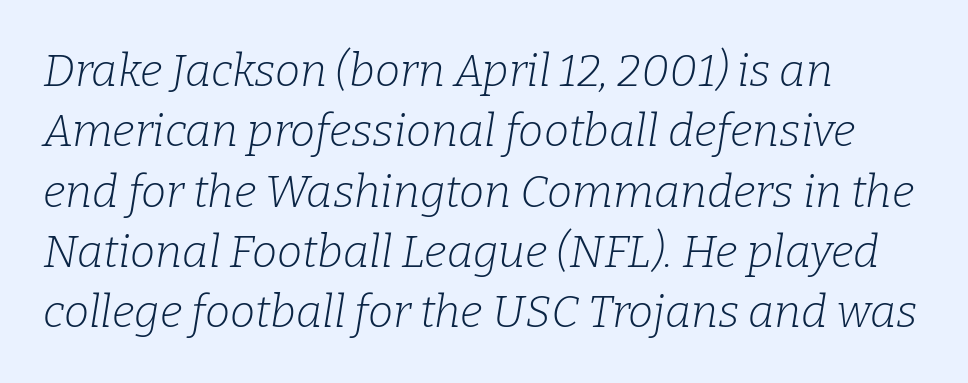
Q: Is the text bold? A: No.
Q: Is the text italic (slanted)? A: Yes, it leans right by about 9 degrees.
Q: Is the typeface a serif or a sans-serif typeface? A: Serif.
Q: Is the text underlined? A: No.
Q: How is the paragraph aligned? A: Left-aligned.
Q: Is the spacing between letters normal or unusually wide? A: Normal.
Q: Is the spacing between lines tight, normal or loose? A: Normal.
Q: Width (condensed, normal, or wide)? A: Normal.
Q: Stroke contrast? A: Low.
Q: x-height? A: Medium.
Q: Monospaced? A: No.
